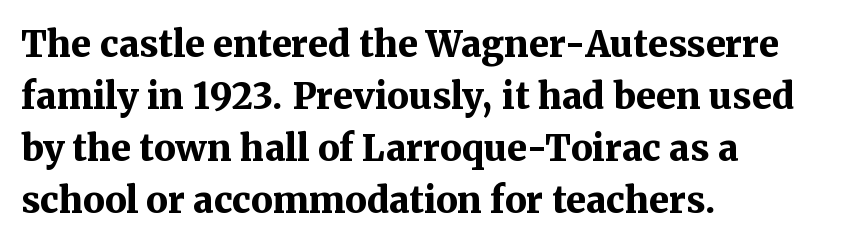
{"serif": "yes", "italic": "no", "bold": "yes", "weight": "bold", "width": "normal", "stroke_contrast": "medium", "x_height": "medium", "monospaced": "no", "underline": "no", "align": "left", "line_spacing": "normal", "line_spacing_ratio": 1.44, "letter_spacing": "normal", "letter_spacing_em": 0.0, "glyph_px": 36}
